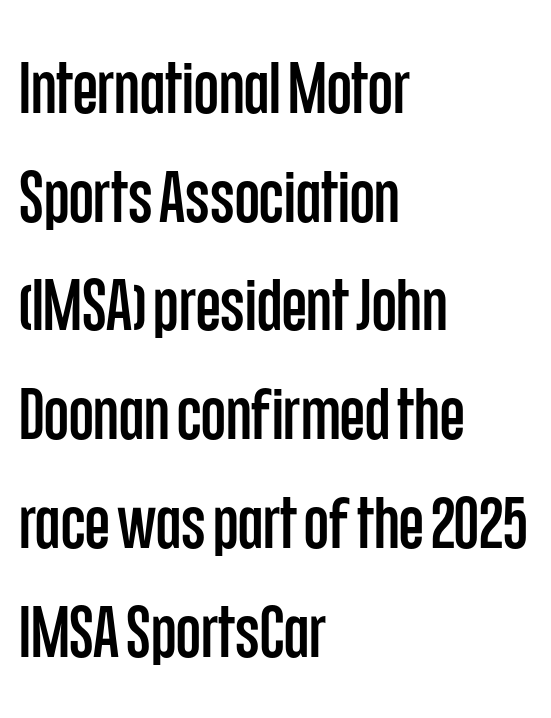
{"serif": "no", "italic": "no", "width": "condensed", "stroke_contrast": "low", "x_height": "large", "monospaced": "no", "underline": "no", "align": "left", "line_spacing": "normal", "line_spacing_ratio": 1.51, "letter_spacing": "normal", "letter_spacing_em": 0.0, "glyph_px": 72}
